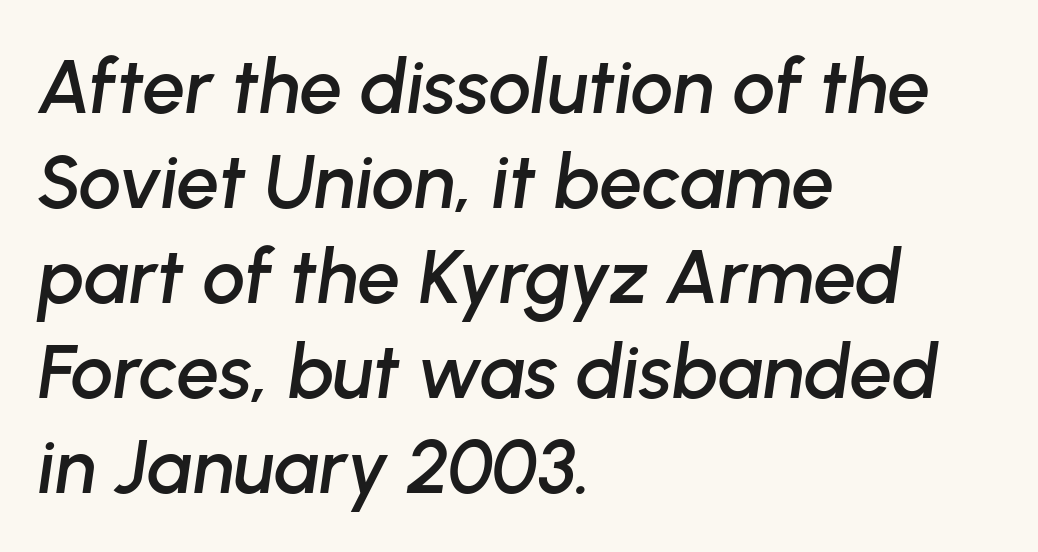
Q: Is the text italic (slanted)? A: Yes, it leans right by about 8 degrees.
Q: Is the text underlined? A: No.
Q: How is the paragraph aligned? A: Left-aligned.
Q: Is the spacing between letters normal or unusually wide? A: Normal.
Q: Is the spacing between lines tight, normal or loose? A: Normal.
Q: Width (condensed, normal, or wide)? A: Normal.
Q: Stroke contrast? A: Low.
Q: x-height? A: Medium.
Q: Monospaced? A: No.
